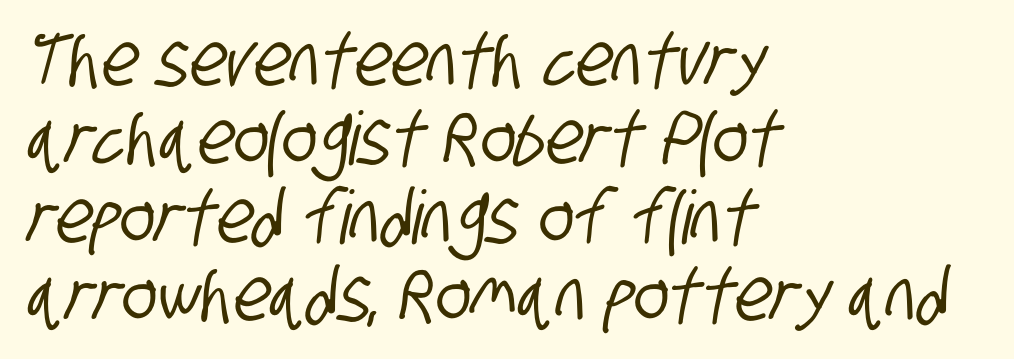
Q: Is the typeface a serif or a sans-serif typeface? A: Sans-serif.
Q: Is the text underlined? A: No.
Q: How is the paragraph aligned? A: Left-aligned.
Q: Is the spacing between letters normal or unusually wide? A: Normal.
Q: Is the spacing between lines tight, normal or loose? A: Tight.
Q: Width (condensed, normal, or wide)? A: Condensed.
Q: Stroke contrast? A: Low.
Q: x-height? A: Large.
Q: Monospaced? A: No.
